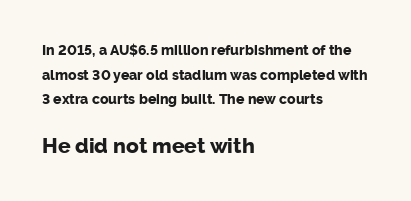
If you drew a line through each stem, it would be perfectly vertical. On the weight axis this lands at bold, roughly 700. The passage shown is not underscored anywhere. The rendering enlarges the type as you move from the upper chunk to the lower. Tracking value appears to be zero — textbook default spacing.
